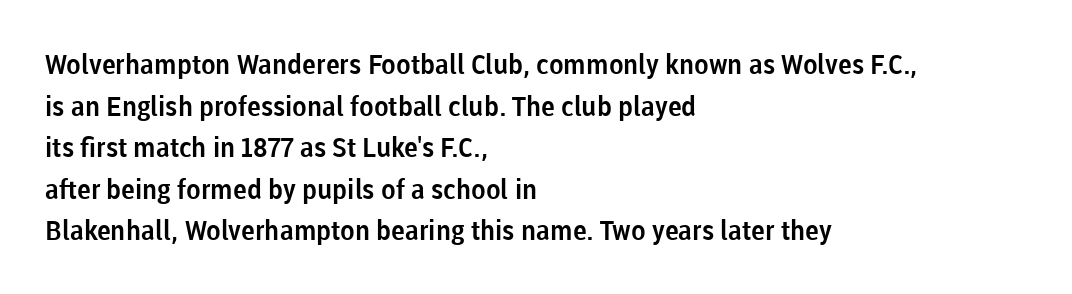
{"italic": "no", "underline": "no", "align": "left", "line_spacing": "normal", "line_spacing_ratio": 1.54, "letter_spacing": "normal", "letter_spacing_em": 0.0, "glyph_px": 27}
